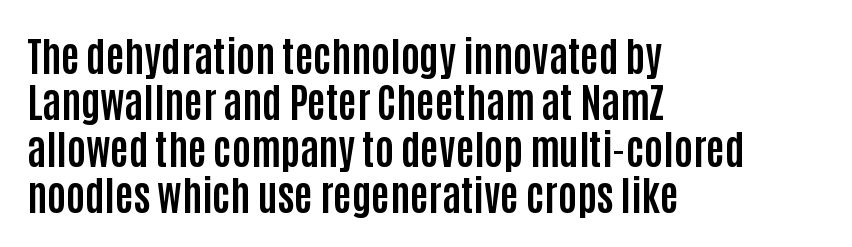
Q: Is the text bold? A: Yes.
Q: Is the text italic (slanted)? A: No, it is upright.
Q: Is the typeface a serif or a sans-serif typeface? A: Sans-serif.
Q: Is the text underlined? A: No.
Q: How is the paragraph aligned? A: Left-aligned.
Q: Is the spacing between letters normal or unusually wide? A: Normal.
Q: Width (condensed, normal, or wide)? A: Condensed.
Q: Stroke contrast? A: Low.
Q: x-height? A: Large.
Q: Monospaced? A: No.
